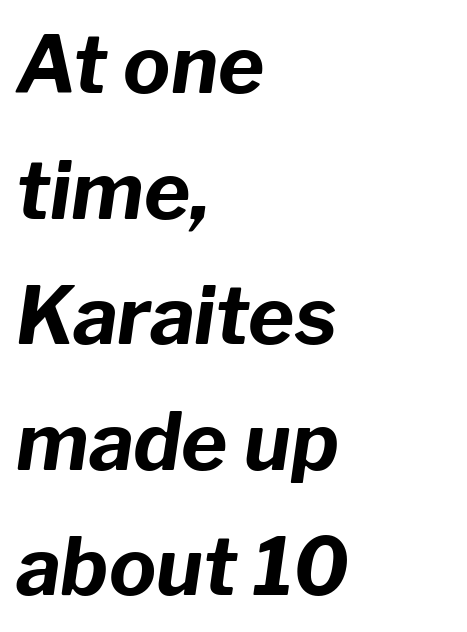
{"italic": "yes", "lean": "right", "slant_degrees": 8, "bold": "yes", "weight": "bold", "width": "normal", "stroke_contrast": "low", "x_height": "medium", "monospaced": "no", "underline": "no", "align": "left", "line_spacing": "normal", "line_spacing_ratio": 1.59, "letter_spacing": "normal", "letter_spacing_em": 0.0, "glyph_px": 79}
